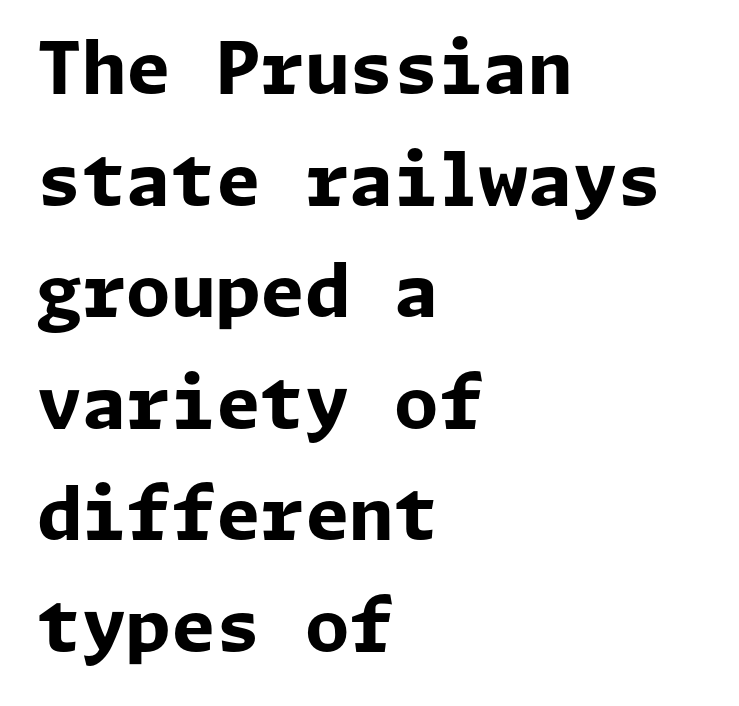
These words are printed bold, with thick strokes throughout. To sum up the face: it is a sans, with no serifs. Tracking here is standard; glyphs follow each other at the usual distance. The lines are quadded left. Rendered with straight, roman letterforms. Reading down the column, the eye jumps a familiar distance to each next line.
